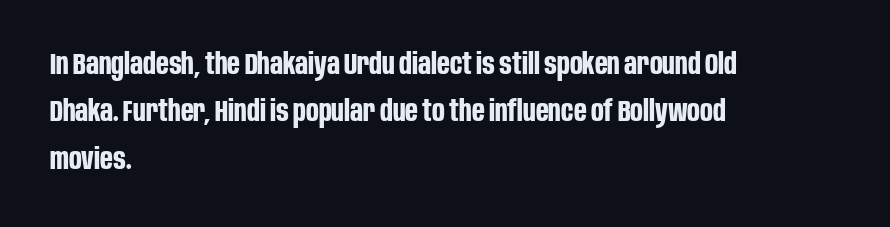
The image shows 30 px bold, condensed sans-serif type, upright; set left-aligned, normal line spacing (1.58x), normal letter spacing, not underlined; low stroke contrast and a large x-height.
